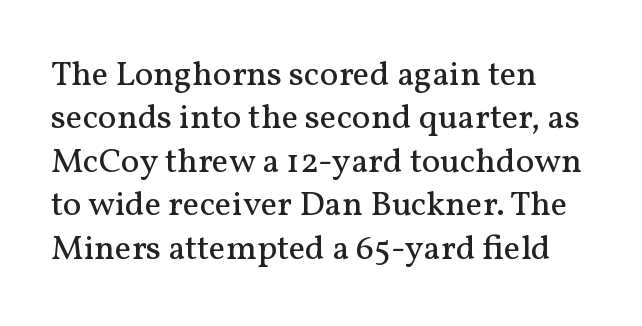
{"serif": "yes", "italic": "no", "bold": "no", "weight": "regular", "width": "normal", "stroke_contrast": "medium", "x_height": "medium", "monospaced": "no", "underline": "no", "line_spacing_ratio": 1.24, "letter_spacing": "normal", "letter_spacing_em": 0.0, "glyph_px": 35}
